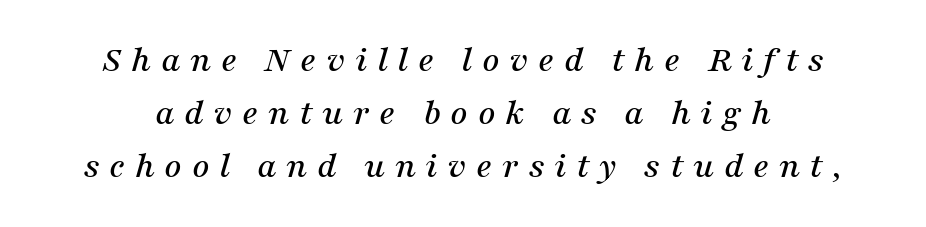
{"serif": "yes", "italic": "yes", "lean": "right", "slant_degrees": 16, "width": "normal", "stroke_contrast": "medium", "x_height": "medium", "monospaced": "no", "underline": "no", "align": "center", "line_spacing": "normal", "line_spacing_ratio": 1.4, "letter_spacing": "wide", "letter_spacing_em": 0.25, "glyph_px": 38}
